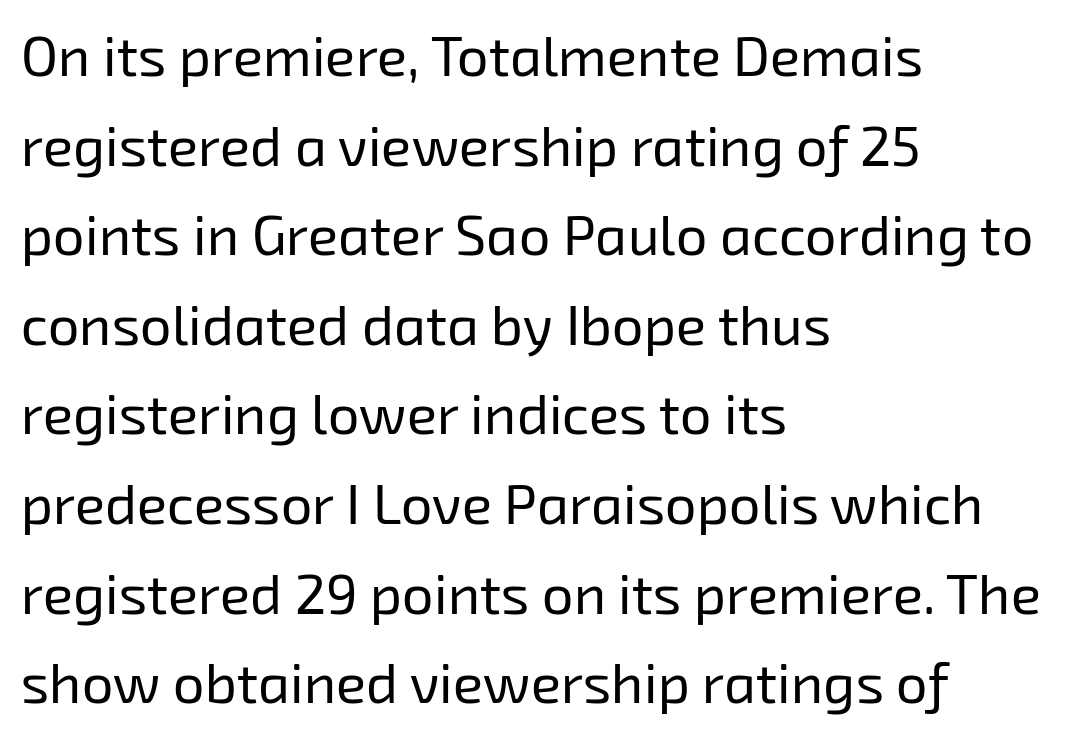
This reads as an unemphasized weight, regular at the heaviest. Each line starts at the same left margin while the right side varies. A normal amount of white space separates one row of letters from the next. Each row of text sits above clean, open space. Each letter keeps its own natural width here, so spacing adapts to shape. Nothing sits at the stroke ends, so this counts as sans-serif.
